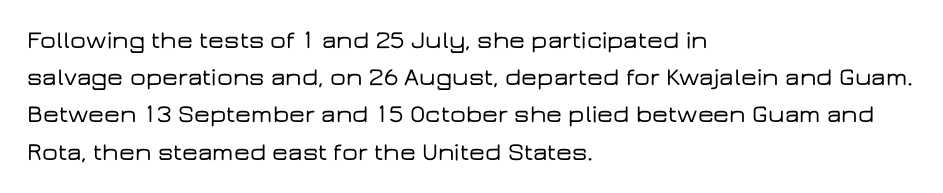
Q: Is the text italic (slanted)? A: No, it is upright.
Q: Is the text underlined? A: No.
Q: How is the paragraph aligned? A: Left-aligned.
Q: Is the spacing between letters normal or unusually wide? A: Normal.
Q: Is the spacing between lines tight, normal or loose? A: Normal.
